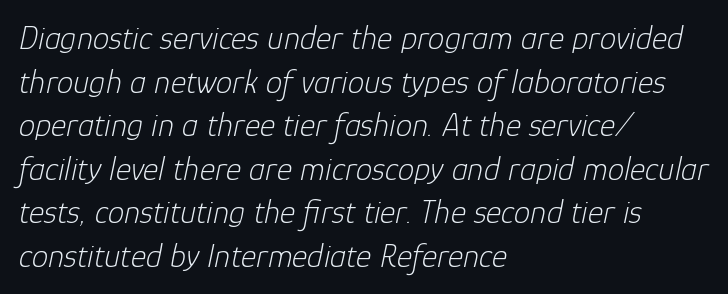
Q: Is the text bold? A: No.
Q: Is the text italic (slanted)? A: Yes, it leans right by about 12 degrees.
Q: Is the text underlined? A: No.
Q: How is the paragraph aligned? A: Left-aligned.
Q: Is the spacing between letters normal or unusually wide? A: Normal.
Q: Is the spacing between lines tight, normal or loose? A: Normal.
Q: Width (condensed, normal, or wide)? A: Normal.
Q: Stroke contrast? A: Low.
Q: x-height? A: Medium.
Q: Monospaced? A: No.
